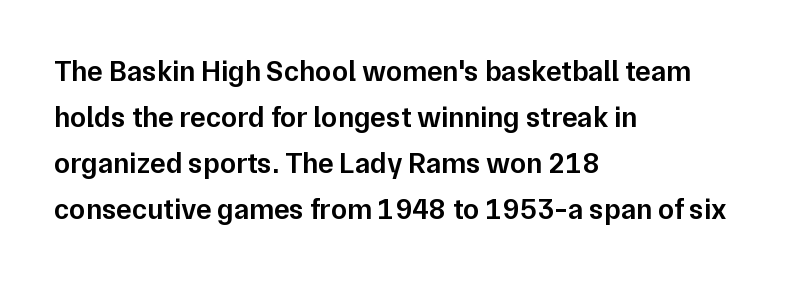
Each word holds together tightly as a unit, with standard inter-letter gaps. The typesetter chose a ragged-right arrangement here. The space between consecutive lines is moderate. The foot of each line stays bare and open.
